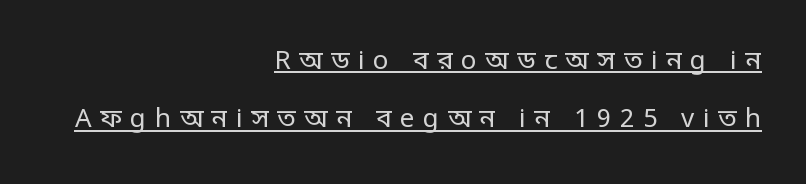
The image shows 26 px text type, upright; set right-aligned, loose line spacing (2.24x), unusually wide letter spacing (+0.33 em), underlined.
